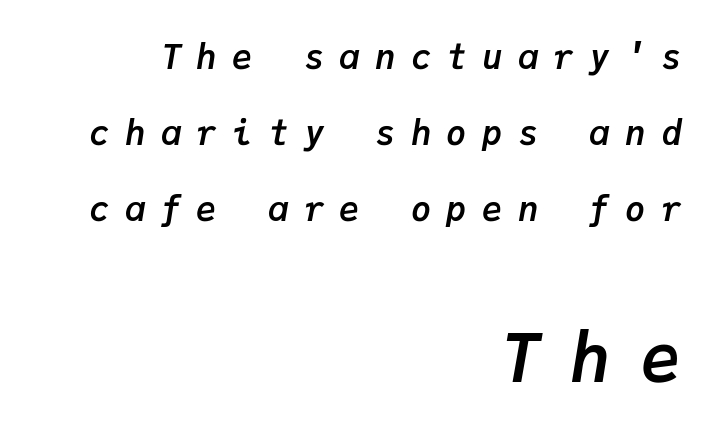
Q: Is the text bold? A: Yes.
Q: Is the text italic (slanted)? A: Yes, it leans right by about 9 degrees.
Q: Is the text underlined? A: No.
Q: How is the paragraph aligned? A: Right-aligned.
Q: Is the spacing between letters normal or unusually wide? A: Unusually wide.
Q: Is the spacing between lines tight, normal or loose? A: Loose.
Q: Which block of text is set in a larger size, the first (top) or the second (bottom)? A: The second (bottom) one.
Q: Width (condensed, normal, or wide)? A: Normal.
Q: Stroke contrast? A: Low.
Q: x-height? A: Medium.
Q: Monospaced? A: Yes.
